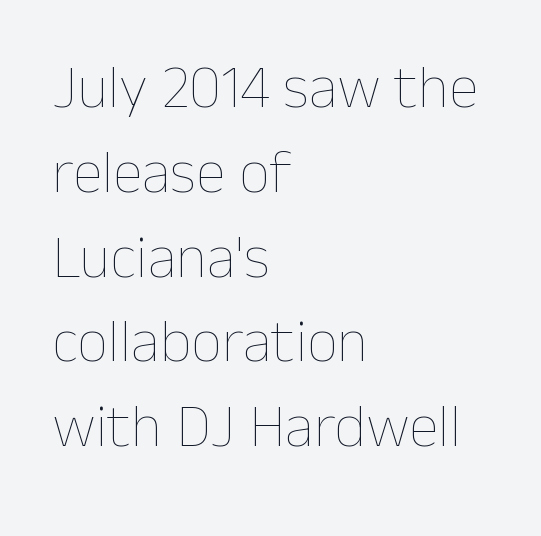
The horizontal fit of the characters is conventional and even. Unmarked baselines from the first word to the last. Quick note: not italic, upright. Think of a printed novel: that variable character pitch is what you see here. The lines are quadded left.
